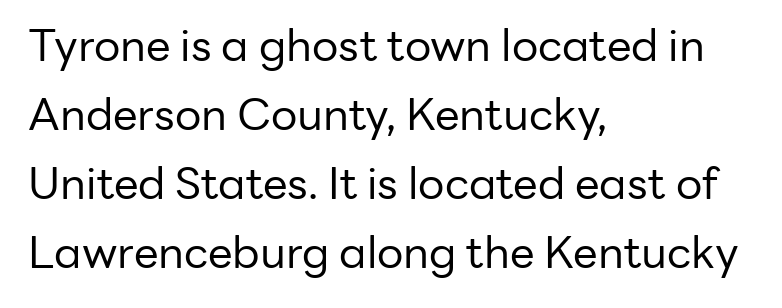
Horizontally, the lines are justified to the leading edge only. Lines of text with bare space underneath. The face looks like a standard text weight, possibly lighter. Note the varied advance widths — an 'i' is clearly narrower than an 'm'.
